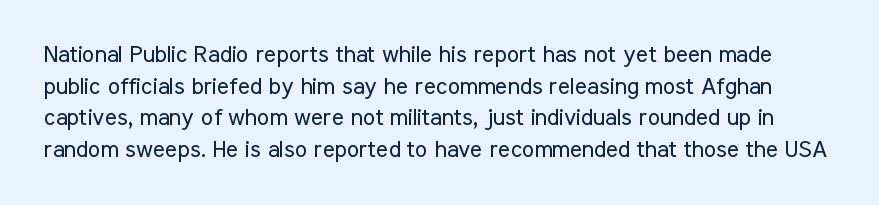
Stroke mass is kept to a normal reading level or below. Underline: absent. Letter spacing: default. Ordinary non-slanted type is in use. Reading down the column, the eye jumps a familiar distance to each next line.
